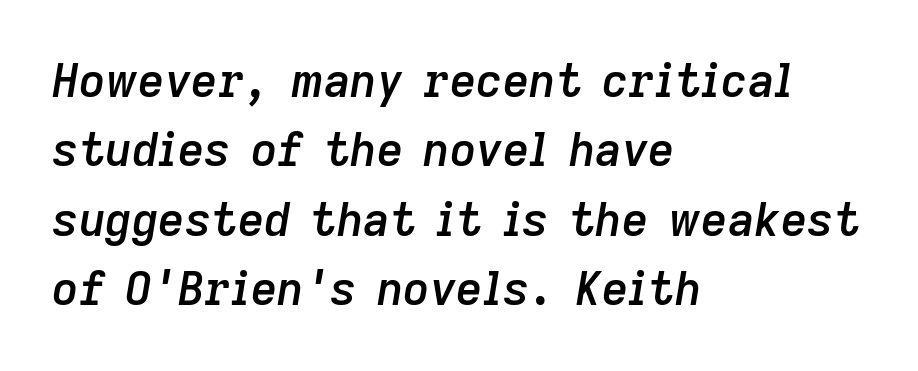
Q: Is the text bold? A: Semi-bold.
Q: Is the text italic (slanted)? A: Yes, it leans right by about 9 degrees.
Q: Is the text underlined? A: No.
Q: How is the paragraph aligned? A: Left-aligned.
Q: Is the spacing between letters normal or unusually wide? A: Normal.
Q: Is the spacing between lines tight, normal or loose? A: Normal.
Q: Width (condensed, normal, or wide)? A: Normal.
Q: Stroke contrast? A: Low.
Q: x-height? A: Medium.
Q: Monospaced? A: No.
